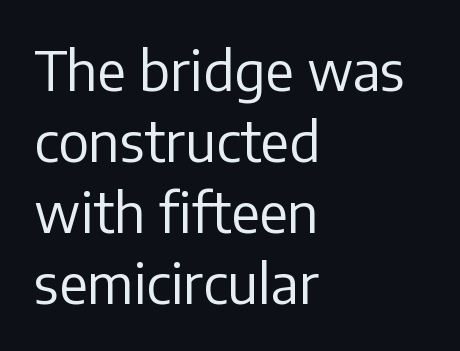
Ascenders rise straight up at ninety degrees. I'd call this a sans setting — the letters go barefoot. Note the varied advance widths — an 'i' is clearly narrower than an 'm'. No extra tracking has been applied to these lines. Letters rest on an invisible, unmarked baseline.
